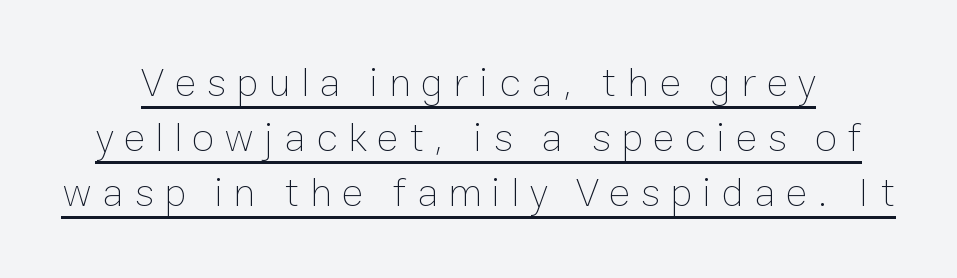
{"italic": "no", "bold": "no", "weight": "thin", "width": "normal", "stroke_contrast": "low", "x_height": "medium", "monospaced": "no", "underline": "yes", "line_spacing": "normal", "line_spacing_ratio": 1.34, "letter_spacing": "wide", "letter_spacing_em": 0.25, "glyph_px": 41}
